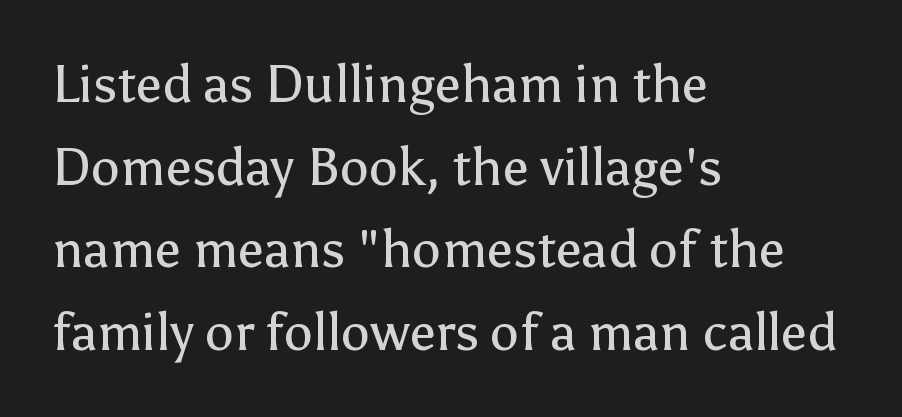
The image shows 52 px regular-weight sans-serif type, upright; set left-aligned, normal line spacing (1.59x), normal letter spacing, not underlined; low stroke contrast and a medium x-height.
